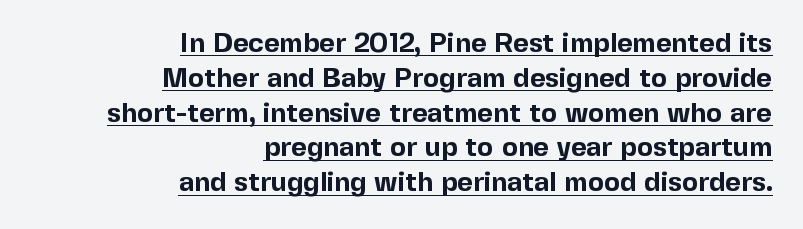
{"italic": "no", "bold": "yes", "underline": "yes", "align": "right", "line_spacing": "normal", "line_spacing_ratio": 1.29, "letter_spacing": "normal", "letter_spacing_em": 0.0, "glyph_px": 27}
